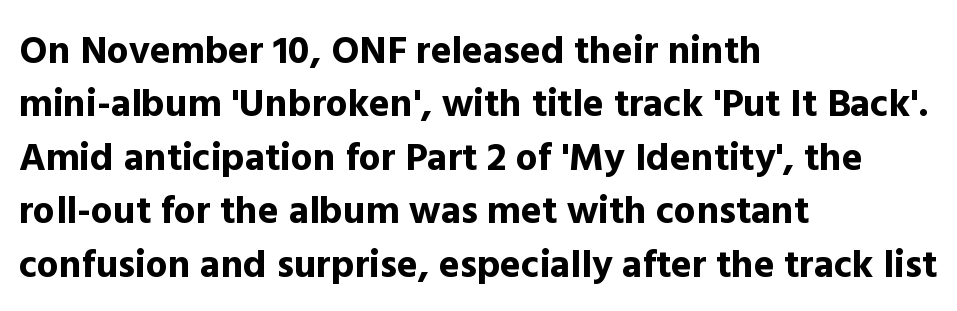
{"serif": "no", "italic": "no", "bold": "yes", "weight": "bold", "width": "normal", "x_height": "medium", "monospaced": "no", "underline": "no", "align": "left", "line_spacing": "normal", "line_spacing_ratio": 1.37, "letter_spacing": "normal", "letter_spacing_em": 0.0, "glyph_px": 39}
